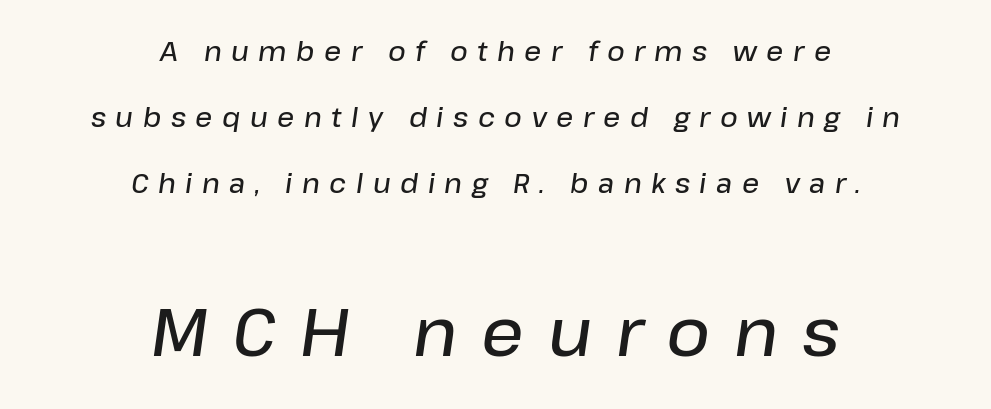
Designer's note — italics engaged. Here the designer chose a conventional face with non-uniform glyph widths. A clean baseline with only descenders dipping below it. Which of the two is more prominent by size? The second, at the bottom.
